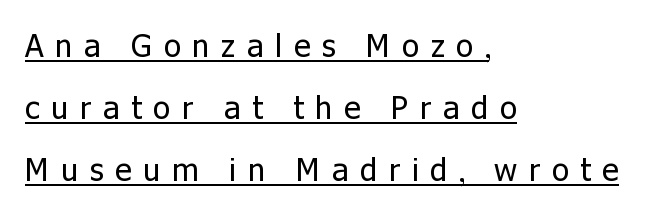
This rendering features underlined lettering. This sample uses an upright cut, with every glyph sitting square on the baseline. The rendering uses natural spacing where letterforms have individual widths. The letterforms sit at book weight or below. The paragraph shown leans on its left margin.
